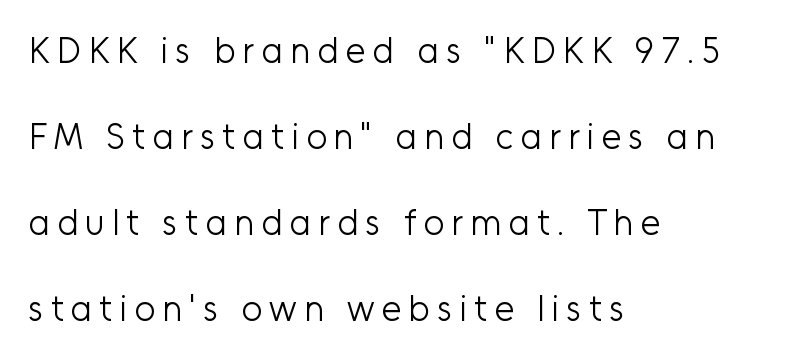
Q: Is the text bold? A: No.
Q: Is the text italic (slanted)? A: No, it is upright.
Q: Is the typeface a serif or a sans-serif typeface? A: Sans-serif.
Q: Is the text underlined? A: No.
Q: How is the paragraph aligned? A: Left-aligned.
Q: Is the spacing between lines tight, normal or loose? A: Loose.
Q: Width (condensed, normal, or wide)? A: Normal.
Q: Stroke contrast? A: Low.
Q: x-height? A: Medium.
Q: Monospaced? A: No.
